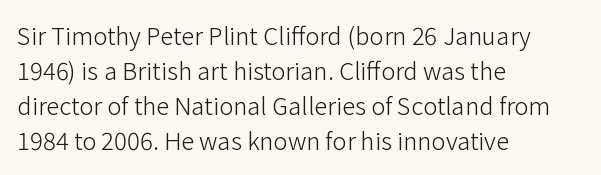
The image shows 24 px text type, upright; set left-aligned, normal line spacing (1.46x), normal letter spacing, not underlined.
